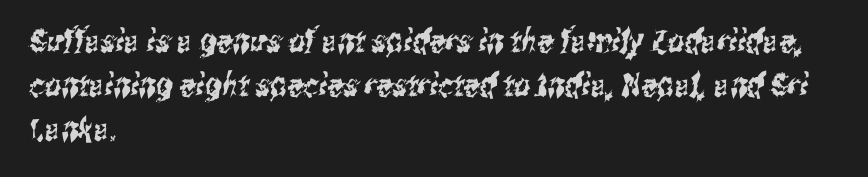
The ragged edge is on the right, which tells us the setting is flush left. Letter spacing: default. The space beneath each line is pristine and unruled. Normally led — the rows are evenly, conventionally spaced. Nope, no serifs anywhere on these letters.
